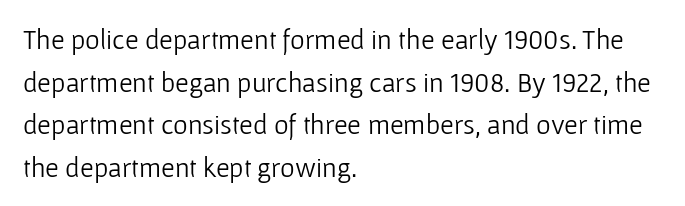
This sample is left-justified, so line endings fall wherever the words run out. The letters sit at their default tracking, neither squeezed nor spread. Do the characters align in a grid? No, the font is proportional. The line-height multiplier appears to be the usual default. Is the stroke heavy? The answer is a plain regular-or-lighter.
